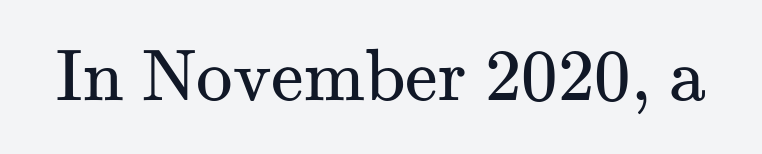
{"serif": "yes", "italic": "no", "bold": "no", "weight": "regular", "width": "normal", "stroke_contrast": "medium", "x_height": "small", "monospaced": "no", "underline": "no", "letter_spacing": "normal", "letter_spacing_em": 0.0, "glyph_px": 73}
